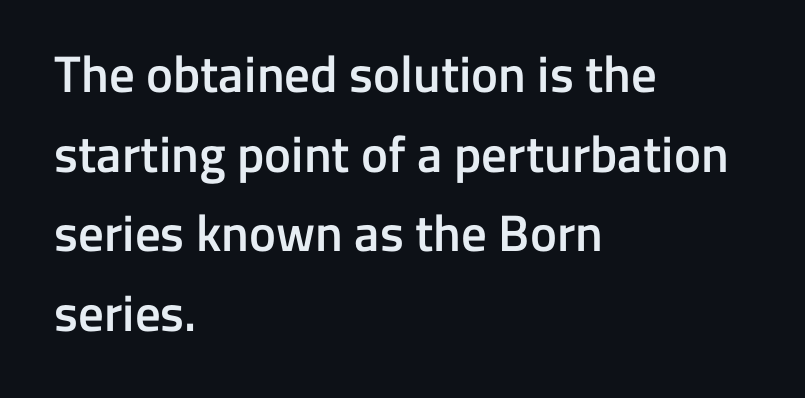
The image shows 51 px semibold sans-serif type, upright; set left-aligned, normal line spacing (1.56x), normal letter spacing, not underlined; low stroke contrast and a medium x-height.
